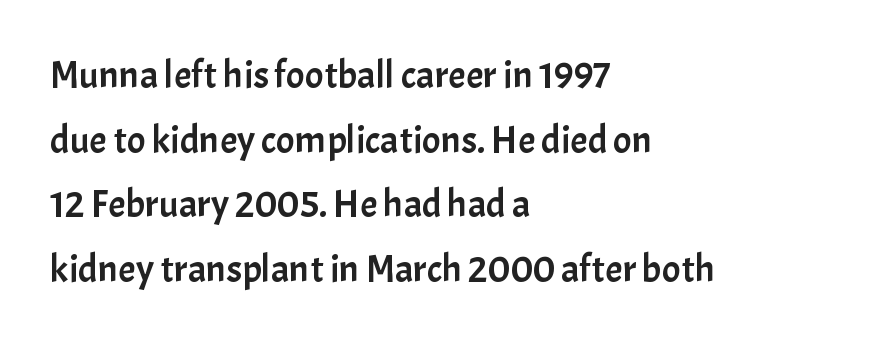
Q: Is the text italic (slanted)? A: No, it is upright.
Q: Is the typeface a serif or a sans-serif typeface? A: Sans-serif.
Q: Is the text underlined? A: No.
Q: How is the paragraph aligned? A: Left-aligned.
Q: Is the spacing between letters normal or unusually wide? A: Normal.
Q: Is the spacing between lines tight, normal or loose? A: Normal.
Q: Width (condensed, normal, or wide)? A: Normal.
Q: Stroke contrast? A: Low.
Q: x-height? A: Medium.
Q: Monospaced? A: No.
